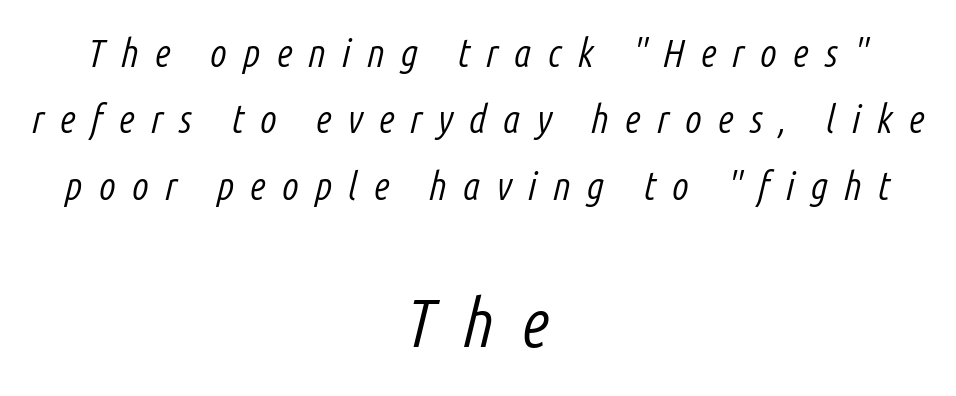
The image shows 68 px light, condensed type, italic (leaning right); set centered, normal line spacing (1.7x), unusually wide letter spacing (+0.41 em), not underlined; the second (bottom) block is 1.74x larger; low stroke contrast and a medium x-height.
